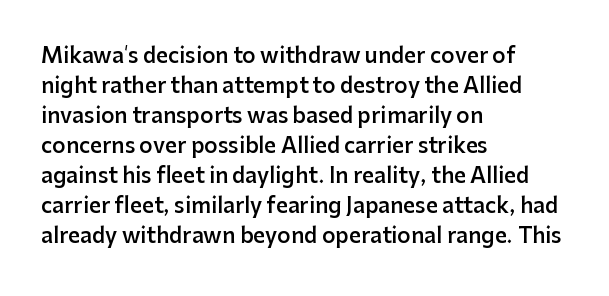
Q: Is the text bold? A: Semi-bold.
Q: Is the text italic (slanted)? A: No, it is upright.
Q: Is the text underlined? A: No.
Q: How is the paragraph aligned? A: Left-aligned.
Q: Is the spacing between letters normal or unusually wide? A: Normal.
Q: Is the spacing between lines tight, normal or loose? A: Normal.
